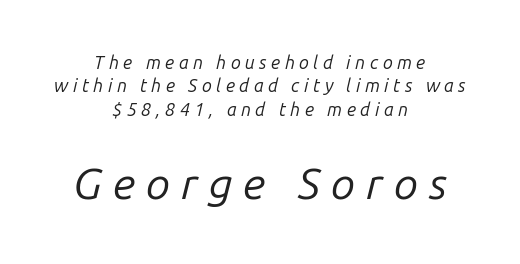
{"italic": "yes", "lean": "right", "slant_degrees": 14, "bold": "no", "weight": "regular", "width": "normal", "stroke_contrast": "low", "x_height": "medium", "monospaced": "no", "underline": "no", "align": "center", "line_spacing": "normal", "line_spacing_ratio": 1.3, "letter_spacing": "wide", "letter_spacing_em": 0.25, "larger_block": "second", "size_ratio": 2.44, "glyph_px": 44}
